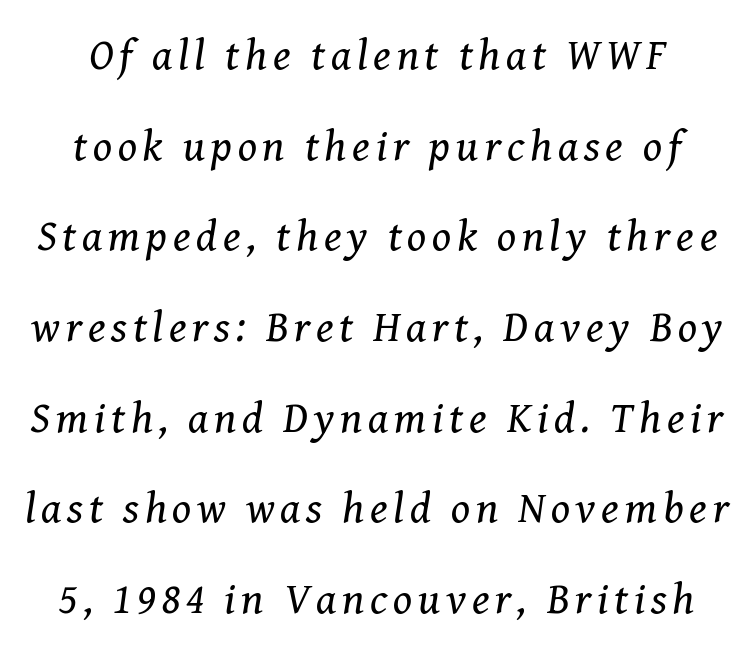
The image shows 44 px regular-weight serif type, italic (leaning right); set loose line spacing (2.06x), not underlined; medium stroke contrast and a medium x-height.
